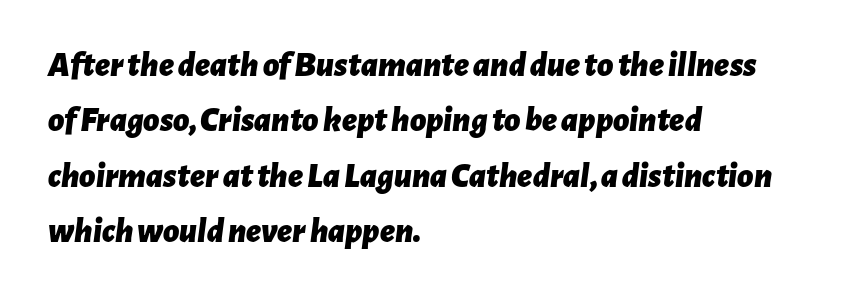
The image shows 35 px bold type, italic (leaning right); set left-aligned, normal line spacing (1.58x), normal letter spacing, not underlined; low stroke contrast and a medium x-height.
